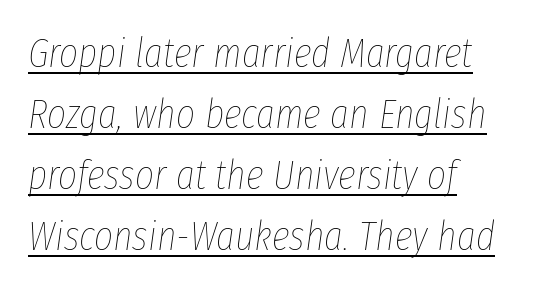
The image shows 41 px thin, condensed type, italic (leaning right); set left-aligned, normal line spacing (1.49x), normal letter spacing, underlined; low stroke contrast and a medium x-height.
